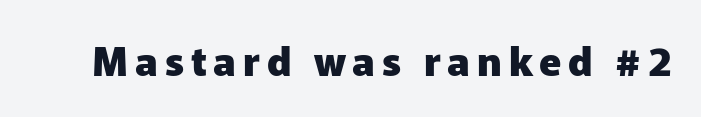
Q: Is the text bold? A: Yes.
Q: Is the text italic (slanted)? A: No, it is upright.
Q: Is the typeface a serif or a sans-serif typeface? A: Sans-serif.
Q: Is the text underlined? A: No.
Q: Width (condensed, normal, or wide)? A: Normal.
Q: Stroke contrast? A: Low.
Q: x-height? A: Medium.
Q: Monospaced? A: No.
